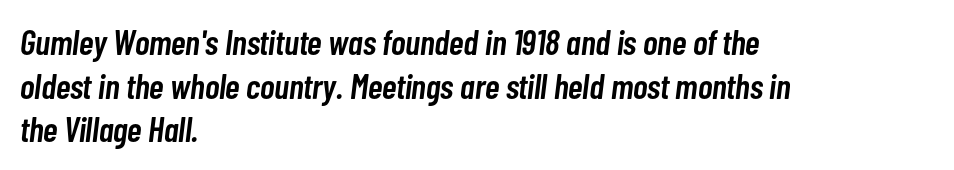
{"italic": "yes", "lean": "right", "slant_degrees": 7, "bold": "semi", "weight": "semibold", "width": "condensed", "stroke_contrast": "low", "x_height": "medium", "monospaced": "no", "underline": "no", "align": "left", "line_spacing": "normal", "line_spacing_ratio": 1.25, "letter_spacing": "normal", "letter_spacing_em": 0.0, "glyph_px": 35}
